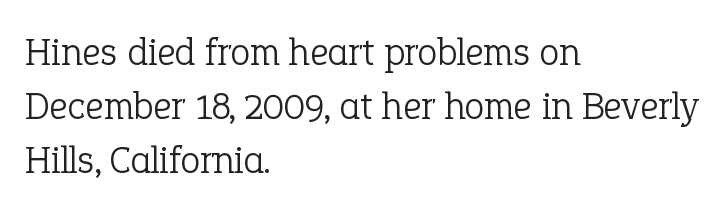
Q: Is the text bold? A: No.
Q: Is the text italic (slanted)? A: No, it is upright.
Q: Is the typeface a serif or a sans-serif typeface? A: Serif.
Q: Is the text underlined? A: No.
Q: How is the paragraph aligned? A: Left-aligned.
Q: Is the spacing between letters normal or unusually wide? A: Normal.
Q: Is the spacing between lines tight, normal or loose? A: Normal.
Q: Width (condensed, normal, or wide)? A: Normal.
Q: Stroke contrast? A: Low.
Q: x-height? A: Medium.
Q: Monospaced? A: No.
